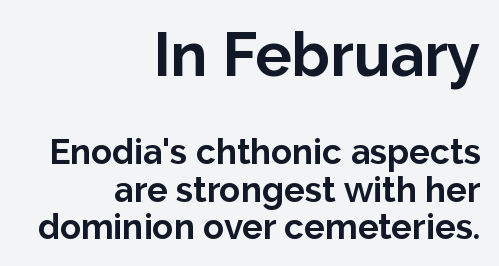
Q: Is the text bold? A: Yes.
Q: Is the text italic (slanted)? A: No, it is upright.
Q: Is the typeface a serif or a sans-serif typeface? A: Sans-serif.
Q: Is the text underlined? A: No.
Q: How is the paragraph aligned? A: Right-aligned.
Q: Is the spacing between letters normal or unusually wide? A: Normal.
Q: Is the spacing between lines tight, normal or loose? A: Tight.
Q: Which block of text is set in a larger size, the first (top) or the second (bottom)? A: The first (top) one.
Q: Width (condensed, normal, or wide)? A: Normal.
Q: Stroke contrast? A: Low.
Q: x-height? A: Medium.
Q: Monospaced? A: No.
